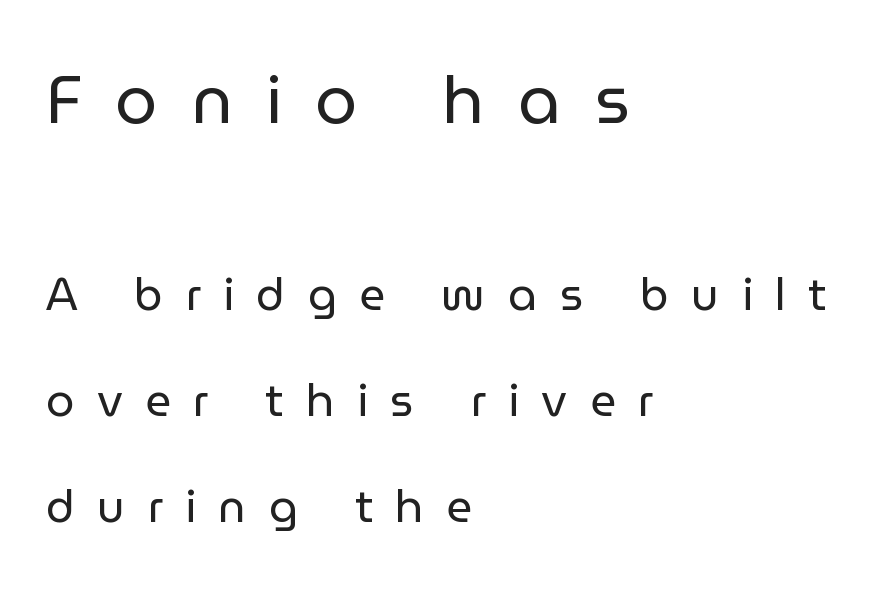
{"serif": "no", "italic": "no", "bold": "no", "weight": "regular", "width": "normal", "stroke_contrast": "low", "x_height": "medium", "monospaced": "no", "underline": "no", "align": "left", "line_spacing": "loose", "line_spacing_ratio": 2.36, "letter_spacing": "wide", "letter_spacing_em": 0.5, "larger_block": "first", "size_ratio": 1.49, "glyph_px": 67}
